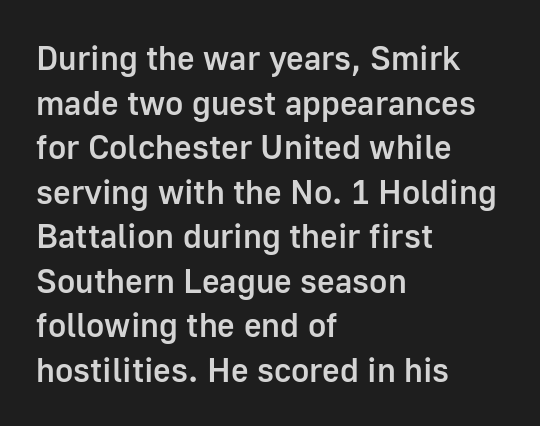
The space between consecutive lines is moderate. Weight check: semibold — heavier than regular, not quite bold. The space beneath each line is pristine and unruled. Looks like regular typesetting: each glyph gets only the width it needs. The characters display no serif detailing; their extremities are plain. The text block is weighted toward the left margin, trailing off unevenly rightward.
